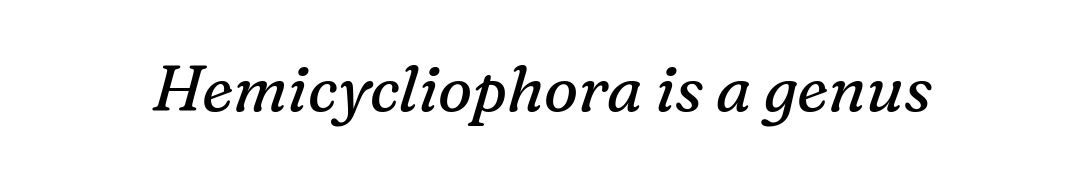
The image shows 64 px regular-weight serif type, italic (leaning right); set normal letter spacing, not underlined; medium stroke contrast and a medium x-height.
